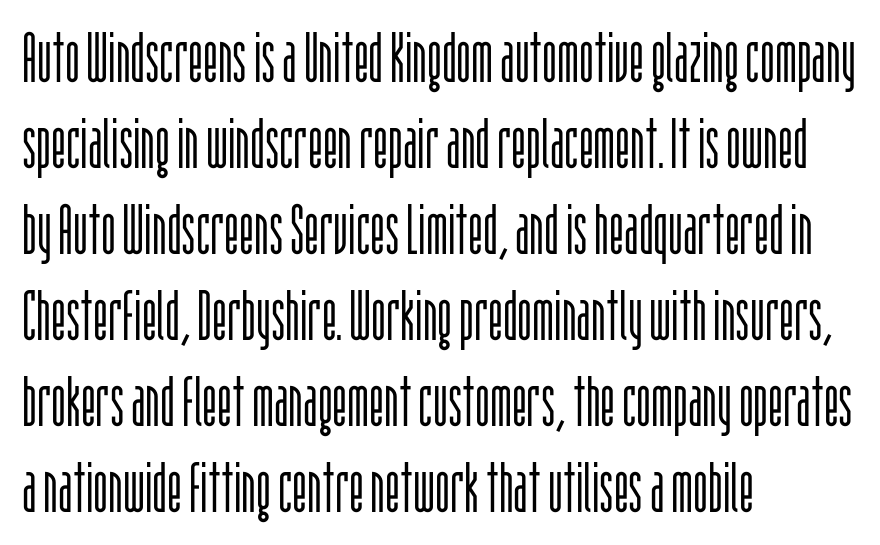
{"serif": "no", "italic": "no", "bold": "no", "weight": "light", "width": "condensed", "stroke_contrast": "low", "x_height": "large", "monospaced": "no", "underline": "no", "align": "left", "line_spacing_ratio": 1.23, "letter_spacing": "normal", "letter_spacing_em": 0.0, "glyph_px": 70}
